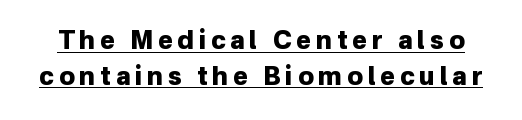
Every character sits straight up, as roman type does. Somebody hit Ctrl+U on this one — the words are underlined. Leading matches the norm, producing a regular column. Emphasis by weight is at full strength: bold.
